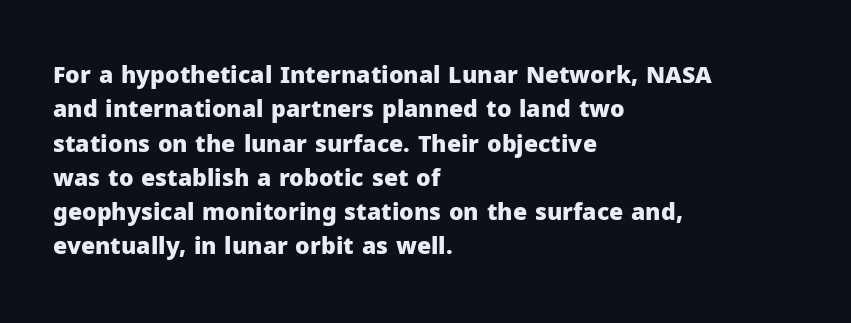
The space directly below the letters is spotless. Interline gaps are of average width in this sample. Ascenders rise straight up at ninety degrees. The rendering anchors every line to the left-hand side. The horizontal fit of the characters is conventional and even. The sample has been set heavy, in full bold.
